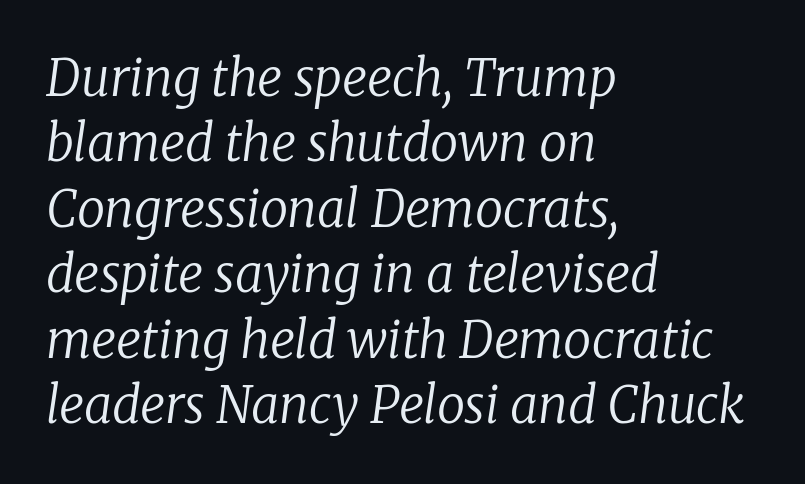
A typesetter would call this proportional, since set widths differ per character. Small tapered or slab feet sit at the stroke ends, so this counts as serif. Nothing heavy about these letters — not bold at all. Lines of text with bare space underneath. Summary of vertical rhythm: regular, with standard interline spacing.
